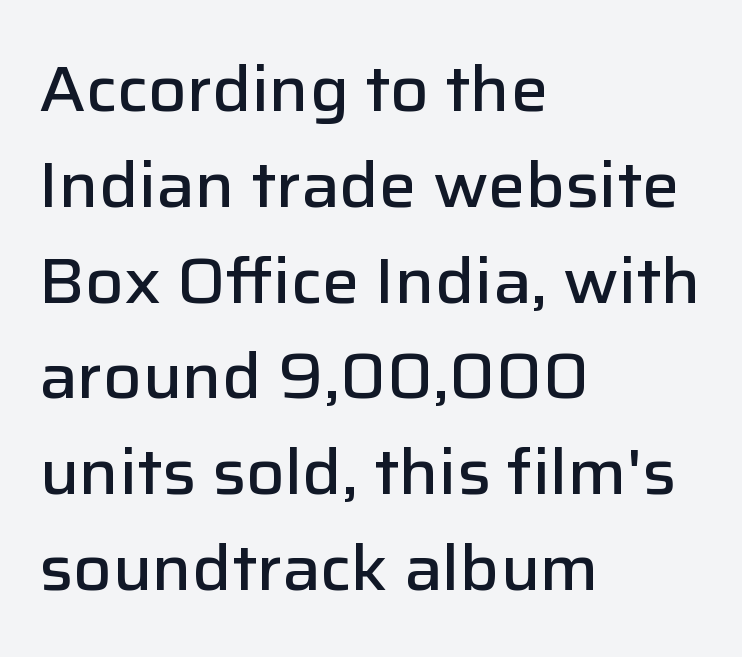
In terms of weight, the rendering is demibold, just under bold. Do the letters lean? They stand straight. No feet cap the strokes, marking this as sans-serif type. Words float on clear page, feet unadorned.
